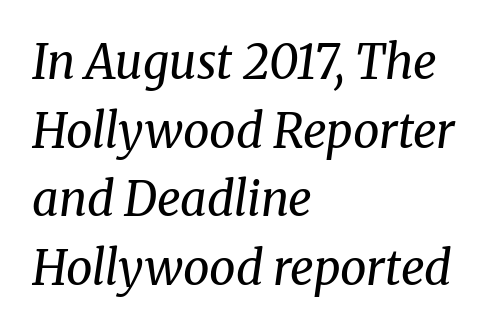
{"serif": "yes", "italic": "yes", "lean": "right", "slant_degrees": 8, "bold": "no", "weight": "regular", "width": "normal", "stroke_contrast": "medium", "x_height": "medium", "monospaced": "no", "underline": "no", "align": "left", "line_spacing": "normal", "line_spacing_ratio": 1.46, "letter_spacing": "normal", "letter_spacing_em": 0.0, "glyph_px": 47}
